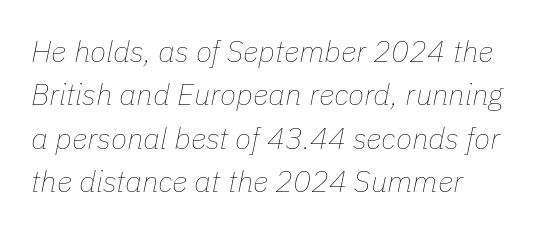
The image shows 30 px thin type, italic (leaning right); set normal line spacing (1.45x), normal letter spacing, not underlined; low stroke contrast and a medium x-height.
